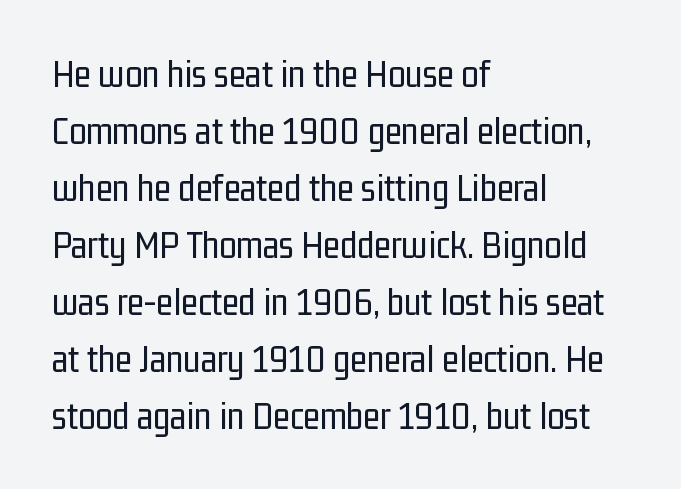
{"serif": "no", "italic": "no", "bold": "no", "weight": "regular", "width": "condensed", "stroke_contrast": "low", "x_height": "medium", "monospaced": "no", "underline": "no", "align": "left", "line_spacing": "normal", "line_spacing_ratio": 1.46, "letter_spacing": "normal", "letter_spacing_em": 0.0, "glyph_px": 39}
